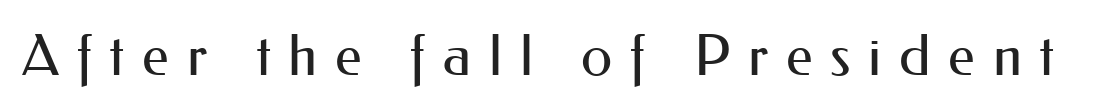
Any mark beneath the type? The region is blank. The type family on display is of the sans-serif kind. These lines have a slow, spaced-out rhythm from letter to letter. The type sits square on the baseline with zero lean. Spacing verdict: proportional, widths tailored to each character. The strokes carry an ordinary text weight at most.
